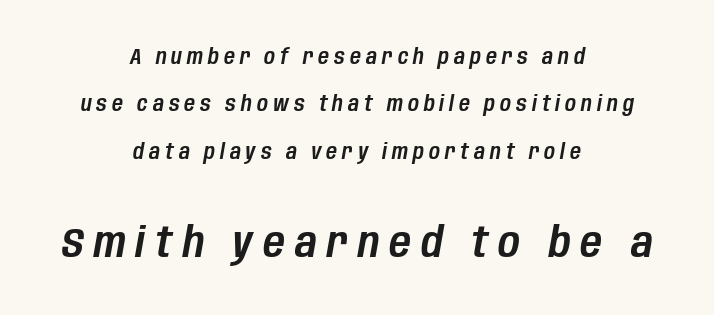
Q: Is the text italic (slanted)? A: Yes, it leans right by about 10 degrees.
Q: Is the text underlined? A: No.
Q: How is the paragraph aligned? A: Centered.
Q: Is the spacing between letters normal or unusually wide? A: Unusually wide.
Q: Is the spacing between lines tight, normal or loose? A: Loose.
Q: Which block of text is set in a larger size, the first (top) or the second (bottom)? A: The second (bottom) one.
Q: Width (condensed, normal, or wide)? A: Condensed.
Q: Stroke contrast? A: Low.
Q: x-height? A: Large.
Q: Monospaced? A: No.
